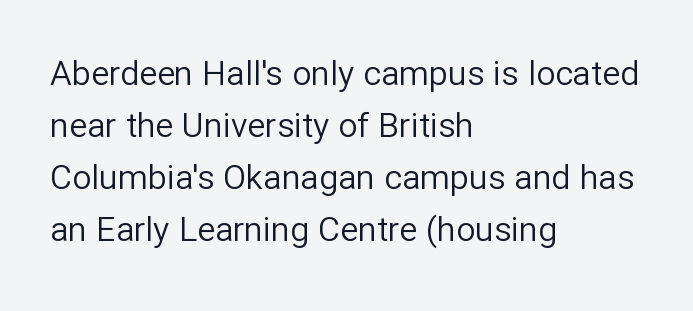
{"serif": "no", "italic": "no", "bold": "no", "weight": "regular", "width": "normal", "stroke_contrast": "low", "x_height": "medium", "monospaced": "no", "underline": "no", "align": "left", "line_spacing": "normal", "line_spacing_ratio": 1.53, "letter_spacing": "normal", "letter_spacing_em": 0.0, "glyph_px": 34}
